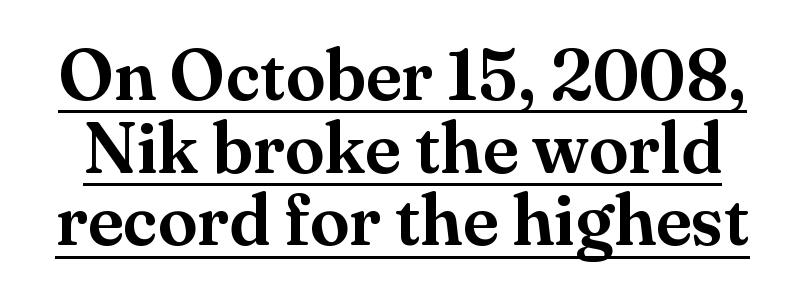
{"serif": "yes", "italic": "no", "width": "normal", "stroke_contrast": "medium", "x_height": "small", "monospaced": "no", "underline": "yes", "line_spacing": "tight", "line_spacing_ratio": 1.01, "letter_spacing": "normal", "letter_spacing_em": 0.0, "glyph_px": 72}
